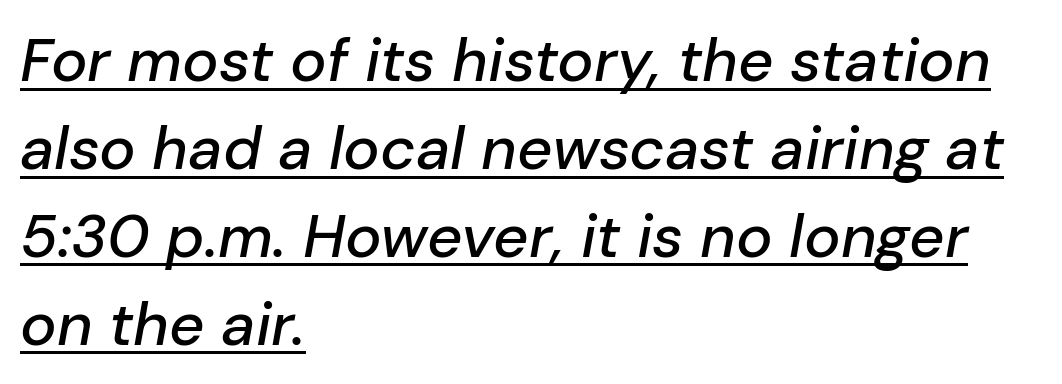
{"italic": "yes", "lean": "right", "slant_degrees": 10, "width": "normal", "stroke_contrast": "low", "x_height": "medium", "monospaced": "no", "underline": "yes", "align": "left", "line_spacing": "normal", "line_spacing_ratio": 1.44, "letter_spacing": "normal", "letter_spacing_em": 0.0, "glyph_px": 61}
